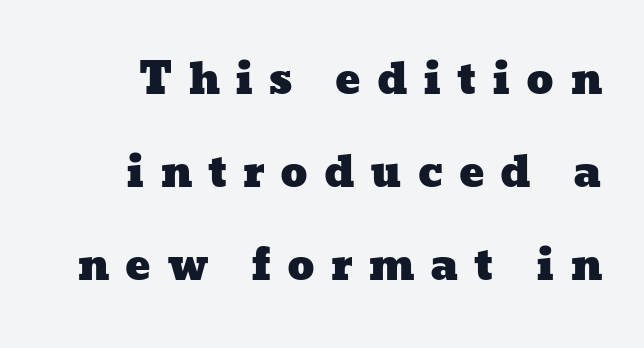
Q: Is the text underlined? A: No.
Q: Is the spacing between letters normal or unusually wide? A: Unusually wide.
Q: Is the spacing between lines tight, normal or loose? A: Loose.
Q: Width (condensed, normal, or wide)? A: Wide.
Q: Stroke contrast? A: Low.
Q: x-height? A: Medium.
Q: Monospaced? A: No.
